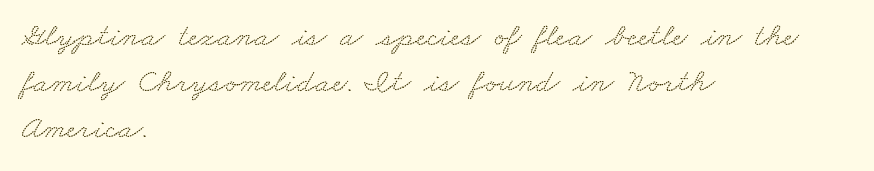
{"serif": "yes", "width": "wide", "stroke_contrast": "low", "x_height": "small", "monospaced": "no", "underline": "no", "align": "left", "line_spacing": "normal", "line_spacing_ratio": 1.4, "letter_spacing": "normal", "letter_spacing_em": 0.0, "glyph_px": 33}
